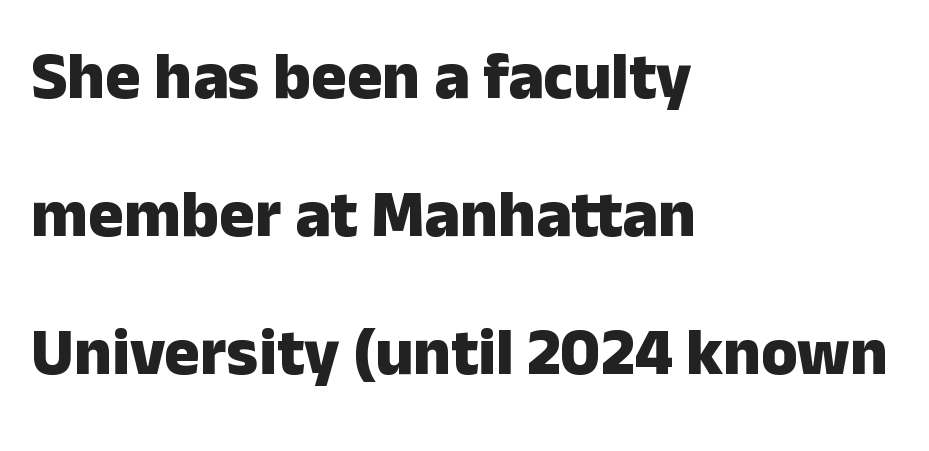
Serif or sans? Sans — the stroke terminals are bare. Line starts are locked; line ends wander. The space directly below the letters is spotless. Quick note: not italic, upright.
